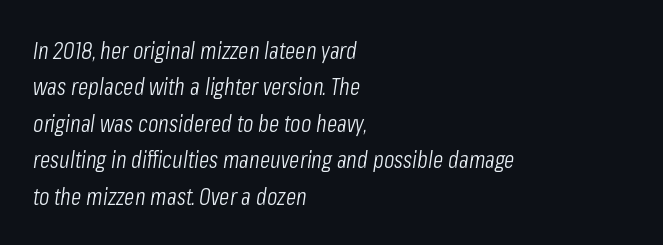
{"italic": "yes", "lean": "right", "slant_degrees": 8, "bold": "no", "underline": "no", "align": "left", "line_spacing": "normal", "line_spacing_ratio": 1.52, "letter_spacing": "normal", "letter_spacing_em": 0.0, "glyph_px": 24}
